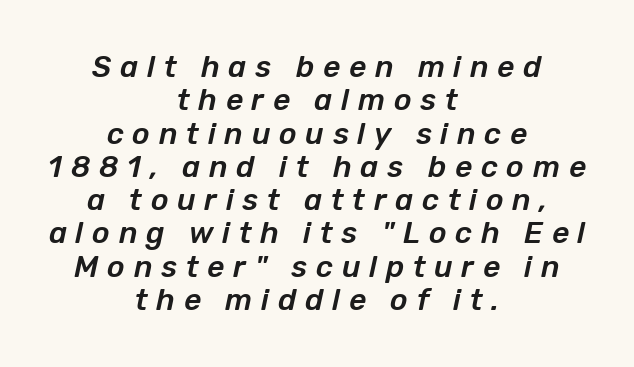
{"italic": "yes", "lean": "right", "slant_degrees": 12, "width": "normal", "stroke_contrast": "low", "x_height": "medium", "monospaced": "no", "underline": "no", "align": "center", "line_spacing": "tight", "line_spacing_ratio": 1.11, "letter_spacing": "wide", "letter_spacing_em": 0.29, "glyph_px": 30}
